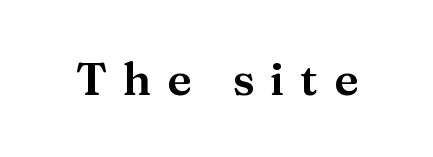
{"serif": "yes", "italic": "no", "width": "normal", "stroke_contrast": "medium", "x_height": "medium", "monospaced": "no", "underline": "no", "letter_spacing": "wide", "letter_spacing_em": 0.35, "glyph_px": 45}
